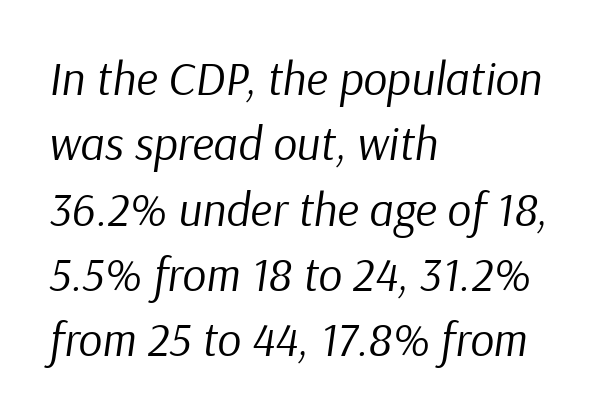
Vertically, the passage feels balanced, rows spaced as you'd expect. Nobody touched the tracking dial on this one. The words here are not underlined. The whole block is typeset with a tilt. These lines stack with their left ends in a neat column.
